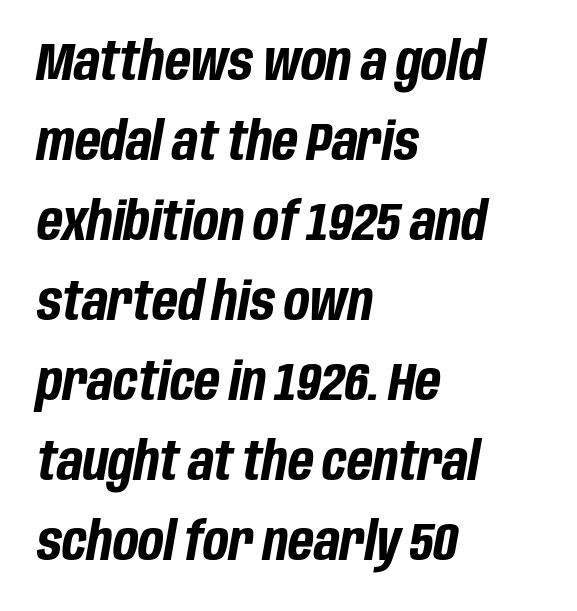
The rag falls on the right side of this text block. Each word holds together tightly as a unit, with standard inter-letter gaps. Interline gaps are of average width in this sample. Lines of text with bare space underneath. The passage shown is typed in a proportional face where columns would drift.
